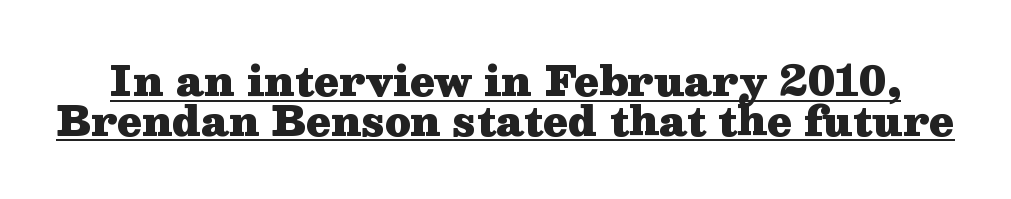
This sample uses an upright cut, with every glyph sitting square on the baseline. Look at the stroke-to-counter ratio: heavy, a bold. These lines huddle together more closely than default settings would place them. These lines are rendered in a variable-pitch font. The face used here appears with an underline applied.
